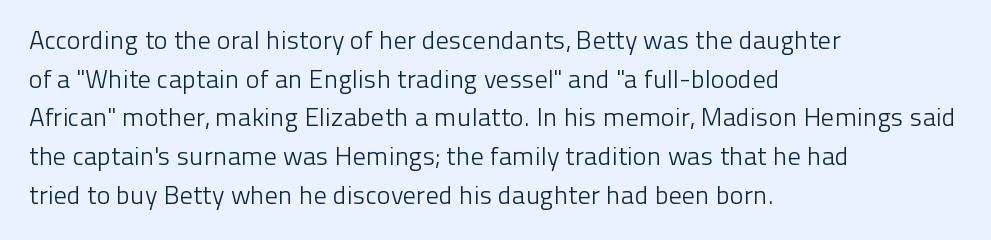
Posture: vertical. The weight tops out at a normal text grade. Words appear dense and cohesive because spacing is normal. If you drew a ruler down the left edge, every line would touch it. Line spacing here is normal. Underline: absent.
